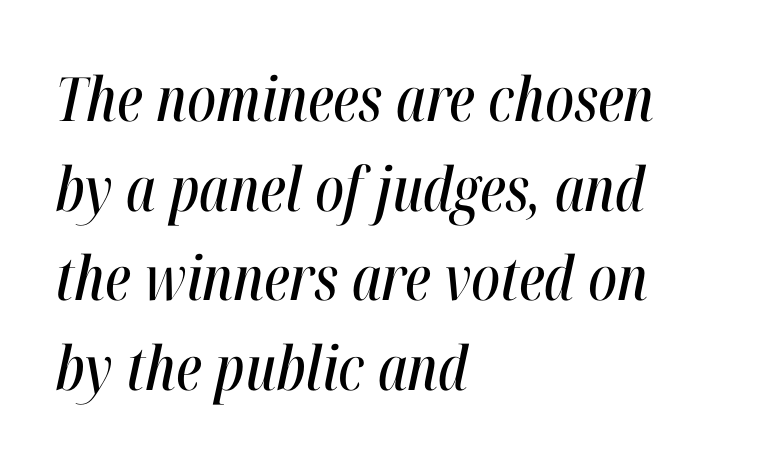
{"italic": "yes", "lean": "right", "slant_degrees": 12, "width": "condensed", "stroke_contrast": "high", "x_height": "medium", "monospaced": "no", "underline": "no", "align": "left", "line_spacing": "normal", "line_spacing_ratio": 1.47, "letter_spacing": "normal", "letter_spacing_em": 0.0, "glyph_px": 61}
